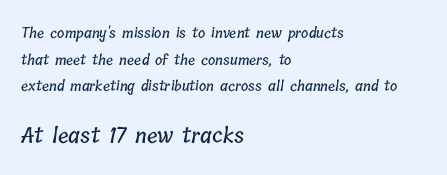
Q: Is the text underlined? A: No.
Q: How is the paragraph aligned? A: Left-aligned.
Q: Is the spacing between letters normal or unusually wide? A: Normal.
Q: Is the spacing between lines tight, normal or loose? A: Loose.
Q: Which block of text is set in a larger size, the first (top) or the second (bottom)? A: The second (bottom) one.
